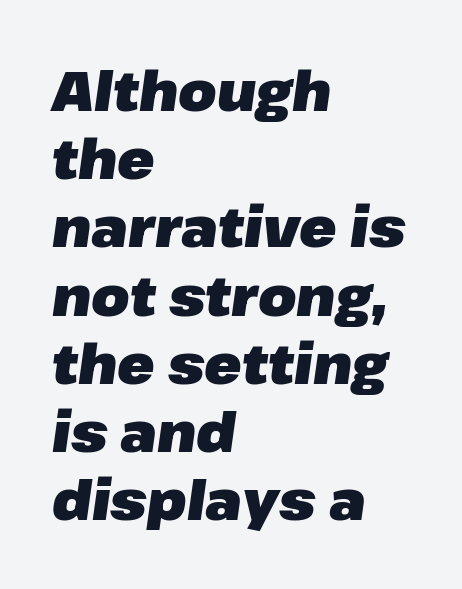
Q: Is the text bold? A: Yes.
Q: Is the text italic (slanted)? A: Yes, it leans right by about 8 degrees.
Q: Is the text underlined? A: No.
Q: How is the paragraph aligned? A: Left-aligned.
Q: Is the spacing between letters normal or unusually wide? A: Normal.
Q: Width (condensed, normal, or wide)? A: Normal.
Q: Stroke contrast? A: Low.
Q: x-height? A: Medium.
Q: Monospaced? A: No.
